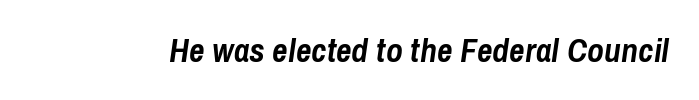
Q: Is the text bold? A: Yes.
Q: Is the text italic (slanted)? A: Yes, it leans right by about 8 degrees.
Q: Is the text underlined? A: No.
Q: Is the spacing between letters normal or unusually wide? A: Normal.
Q: Width (condensed, normal, or wide)? A: Condensed.
Q: Stroke contrast? A: Low.
Q: x-height? A: Medium.
Q: Monospaced? A: No.
